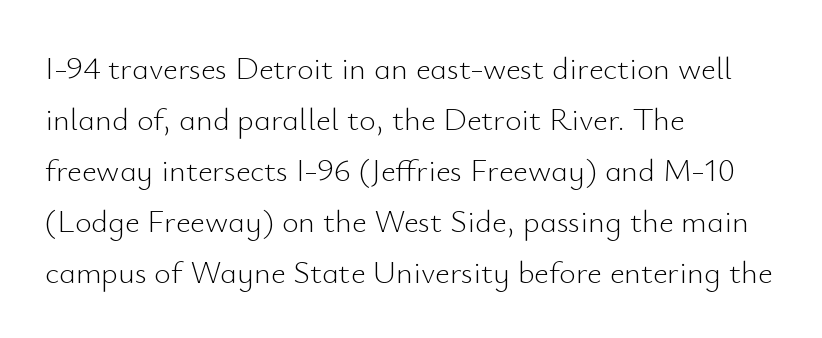
Q: Is the text bold? A: No.
Q: Is the text italic (slanted)? A: No, it is upright.
Q: Is the typeface a serif or a sans-serif typeface? A: Sans-serif.
Q: Is the text underlined? A: No.
Q: How is the paragraph aligned? A: Left-aligned.
Q: Is the spacing between letters normal or unusually wide? A: Normal.
Q: Is the spacing between lines tight, normal or loose? A: Normal.
Q: Width (condensed, normal, or wide)? A: Normal.
Q: Stroke contrast? A: Low.
Q: x-height? A: Small.
Q: Monospaced? A: No.
